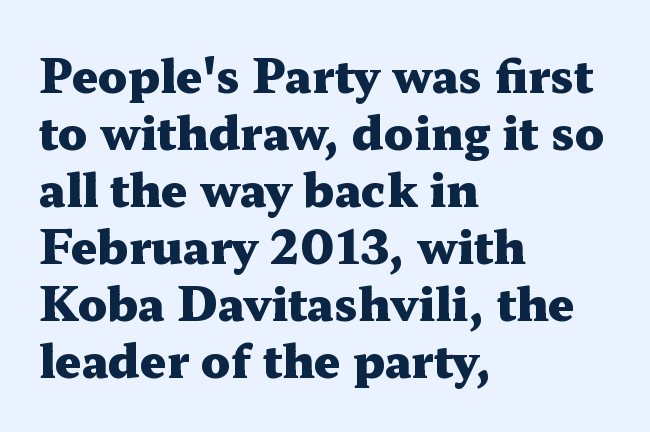
{"serif": "yes", "italic": "no", "bold": "yes", "weight": "heavy", "width": "wide", "stroke_contrast": "medium", "x_height": "medium", "monospaced": "no", "underline": "no", "align": "left", "line_spacing_ratio": 1.24, "letter_spacing": "normal", "letter_spacing_em": 0.0, "glyph_px": 46}
